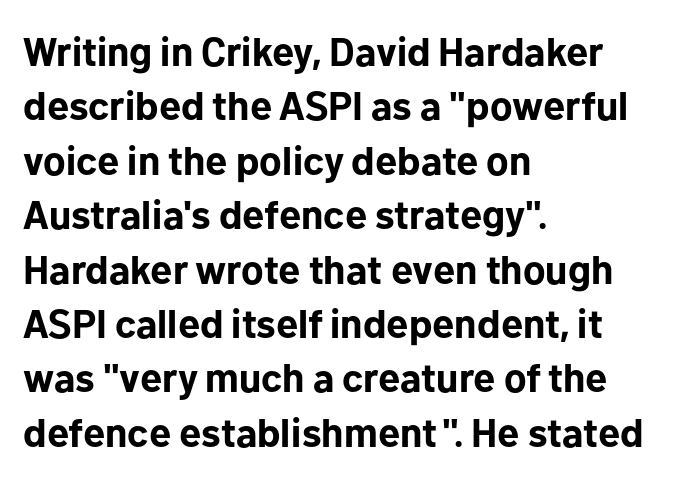
{"serif": "no", "italic": "no", "bold": "yes", "weight": "bold", "width": "normal", "stroke_contrast": "low", "x_height": "medium", "monospaced": "no", "underline": "no", "align": "left", "line_spacing": "normal", "line_spacing_ratio": 1.36, "letter_spacing": "normal", "letter_spacing_em": 0.0, "glyph_px": 40}
